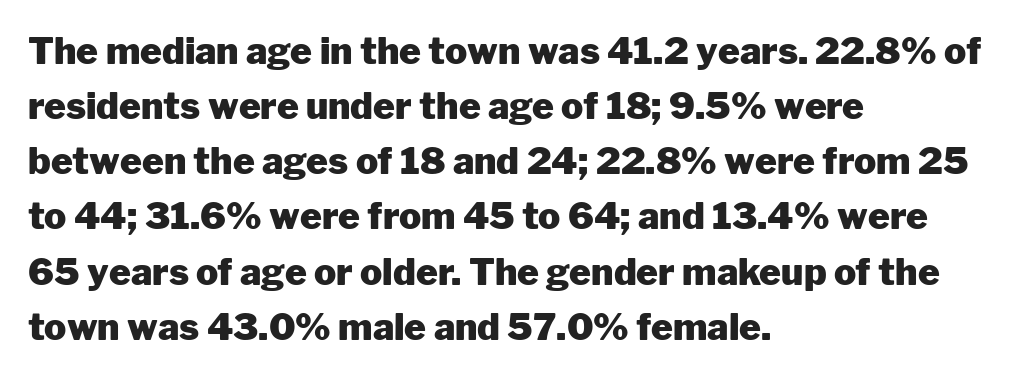
{"serif": "no", "italic": "no", "bold": "yes", "weight": "heavy", "width": "normal", "stroke_contrast": "low", "x_height": "medium", "monospaced": "no", "underline": "no", "align": "left", "line_spacing": "normal", "line_spacing_ratio": 1.49, "letter_spacing": "normal", "letter_spacing_em": 0.0, "glyph_px": 37}
